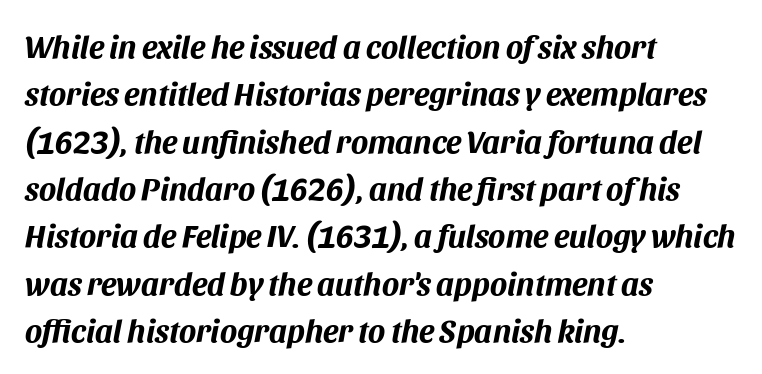
{"italic": "yes", "lean": "right", "slant_degrees": 11, "bold": "yes", "weight": "bold", "width": "normal", "stroke_contrast": "medium", "x_height": "large", "monospaced": "no", "underline": "no", "align": "left", "line_spacing": "normal", "line_spacing_ratio": 1.48, "letter_spacing": "normal", "letter_spacing_em": 0.0, "glyph_px": 32}
